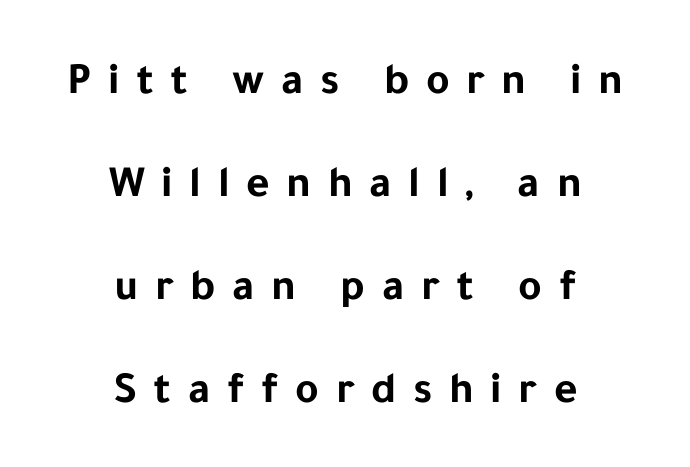
{"serif": "no", "italic": "no", "bold": "yes", "weight": "bold", "width": "normal", "stroke_contrast": "low", "x_height": "medium", "monospaced": "no", "underline": "no", "align": "center", "line_spacing": "loose", "line_spacing_ratio": 2.29, "letter_spacing": "wide", "letter_spacing_em": 0.37, "glyph_px": 45}
